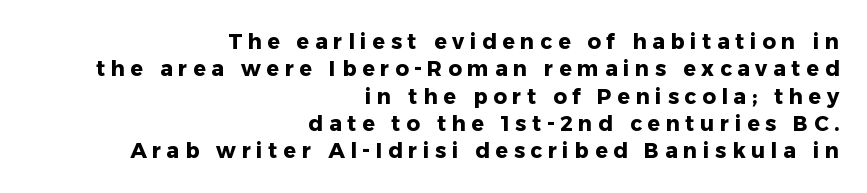
The image shows 21 px bold type, upright; set right-aligned, normal line spacing (1.3x), unusually wide letter spacing (+0.27 em), not underlined.
